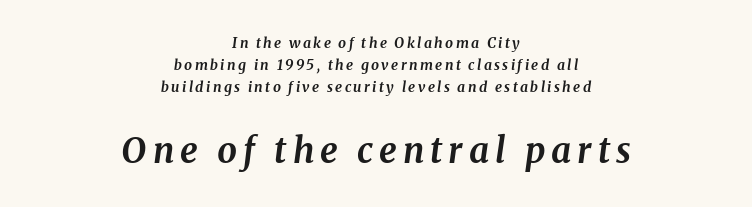
Q: Is the text bold? A: Yes.
Q: Is the text italic (slanted)? A: Yes, it leans right by about 8 degrees.
Q: Is the typeface a serif or a sans-serif typeface? A: Serif.
Q: Is the text underlined? A: No.
Q: How is the paragraph aligned? A: Centered.
Q: Is the spacing between lines tight, normal or loose? A: Normal.
Q: Which block of text is set in a larger size, the first (top) or the second (bottom)? A: The second (bottom) one.
Q: Width (condensed, normal, or wide)? A: Normal.
Q: Stroke contrast? A: Medium.
Q: x-height? A: Medium.
Q: Monospaced? A: No.
